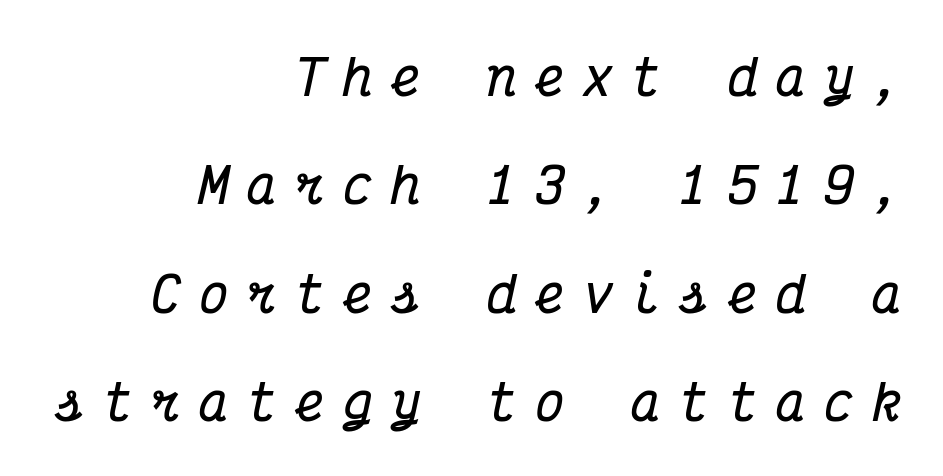
{"serif": "yes", "italic": "yes", "lean": "right", "slant_degrees": 12, "bold": "yes", "weight": "bold", "width": "condensed", "stroke_contrast": "medium", "x_height": "medium", "monospaced": "yes", "underline": "no", "align": "right", "line_spacing": "loose", "line_spacing_ratio": 2.21, "letter_spacing": "wide", "letter_spacing_em": 0.38, "glyph_px": 49}
